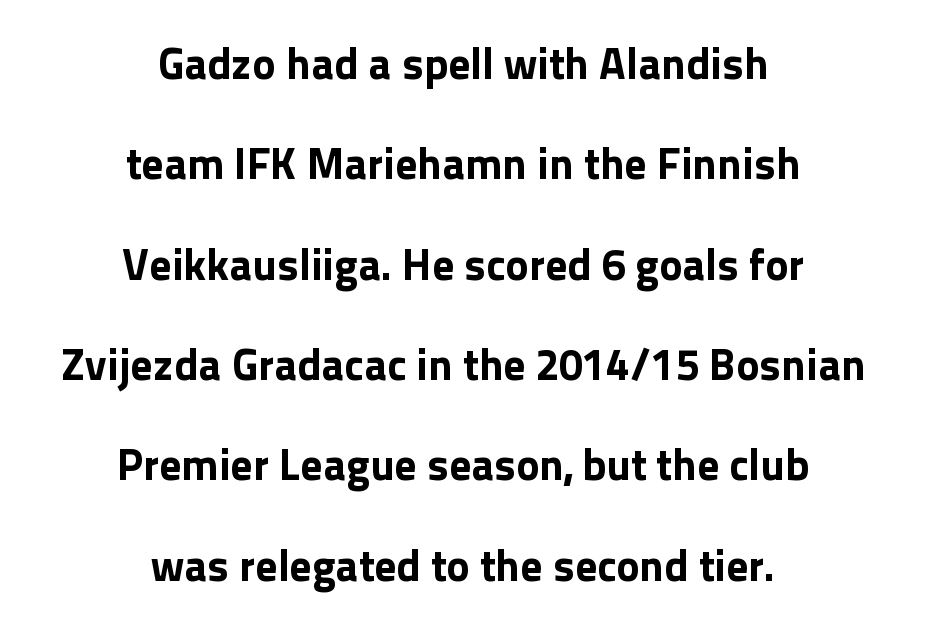
Tracking here is standard; glyphs follow each other at the usual distance. Proportional: the letters do not fall into vertical columns. The passage shown is typeset with a sans-serif family. Line spacing here is loose. Beneath every word, the page is bare.
